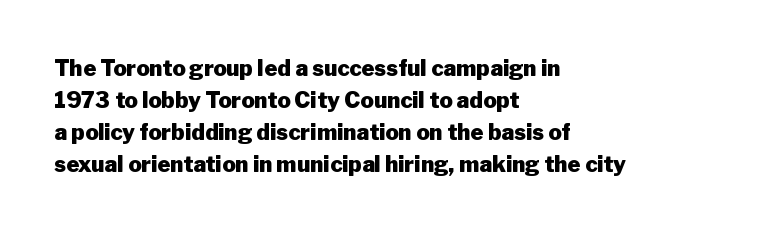
{"italic": "no", "bold": "yes", "underline": "no", "align": "left", "line_spacing": "normal", "line_spacing_ratio": 1.45, "letter_spacing": "normal", "letter_spacing_em": 0.0, "glyph_px": 22}
